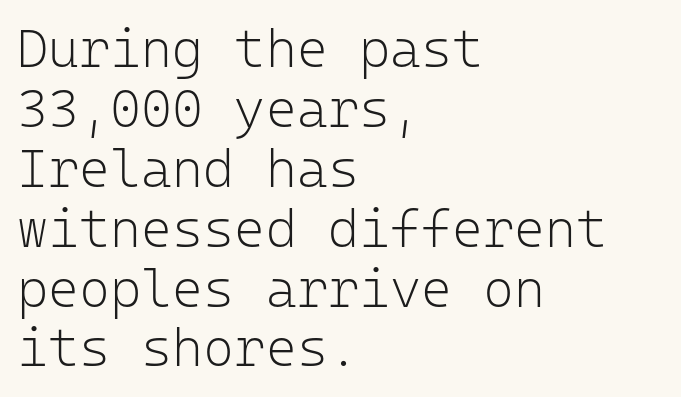
The letters stand upright; this is a roman face. Each letter, wide or thin by design, is forced into the same width here. This rendering uses left alignment, leaving the right contour irregular. Descenders are the only things crossing below the line. In terms of letterspacing, this is plain default setting.
